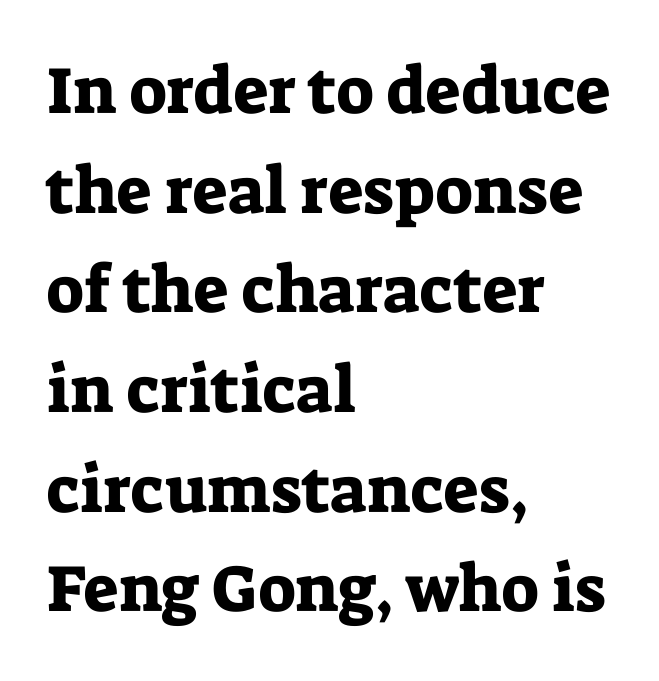
This is the regular roman posture of the typeface. Descenders hang freely into open space. Serif or sans? Serif — the stroke terminals have little feet. Inter-character spacing is left at the font's built-in metrics. The letters advance in unequal steps, a hallmark of proportional type.
